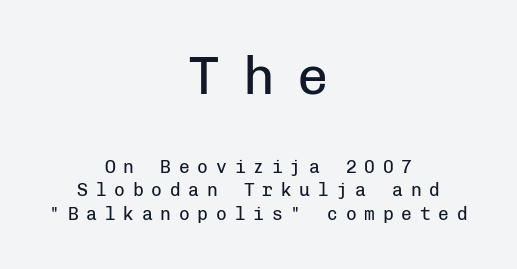
The image shows 53 px regular-weight sans-serif type, upright, monospaced; set centered, normal line spacing (1.31x), unusually wide letter spacing (+0.43 em), not underlined; the first (top) block is 2.94x larger; low stroke contrast and a medium x-height.
